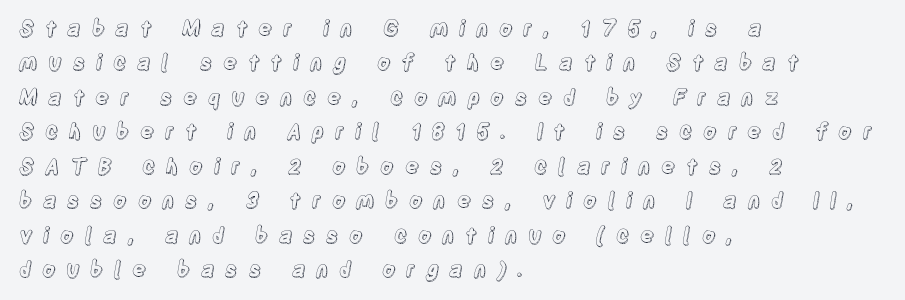
Q: Is the text italic (slanted)? A: Yes.
Q: Is the text underlined? A: No.
Q: How is the paragraph aligned? A: Left-aligned.
Q: Is the spacing between letters normal or unusually wide? A: Unusually wide.
Q: Is the spacing between lines tight, normal or loose? A: Normal.
